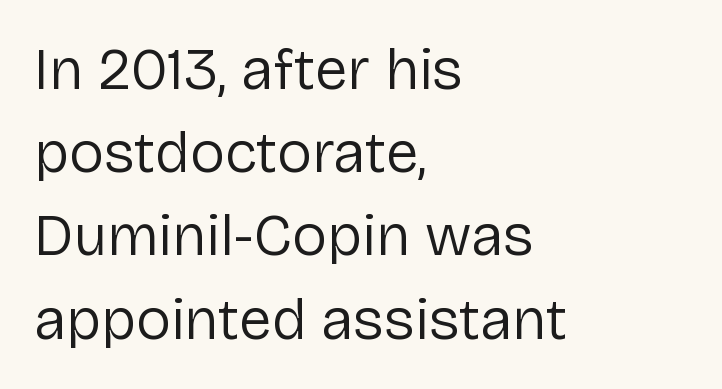
This reads as an unemphasized weight, regular at the heaviest. Each letter keeps its own natural width here, so spacing adapts to shape. The font's upright variant was chosen for this text. Are there feet on the stems? There aren't — it's a sans. Standard letterfit; no display-style spreading of the glyphs. Leading: standard.
